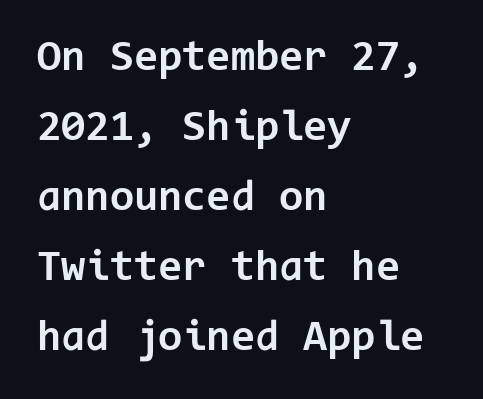
{"serif": "no", "italic": "no", "bold": "yes", "weight": "bold", "width": "normal", "stroke_contrast": "low", "x_height": "medium", "monospaced": "yes", "underline": "no", "align": "left", "line_spacing": "normal", "line_spacing_ratio": 1.59, "letter_spacing": "normal", "letter_spacing_em": 0.0, "glyph_px": 44}
